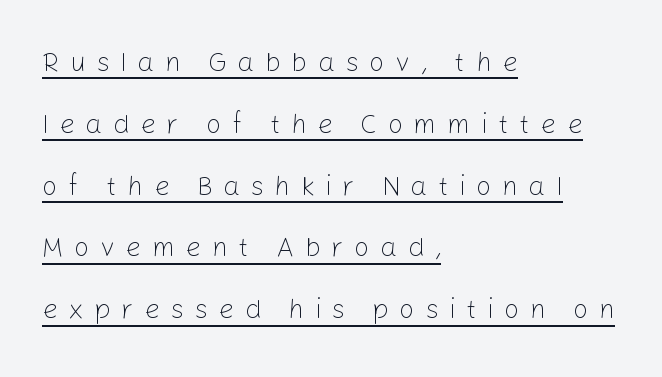
Q: Is the text bold? A: No.
Q: Is the text italic (slanted)? A: No, it is upright.
Q: Is the text underlined? A: Yes.
Q: How is the paragraph aligned? A: Left-aligned.
Q: Is the spacing between letters normal or unusually wide? A: Unusually wide.
Q: Is the spacing between lines tight, normal or loose? A: Loose.
